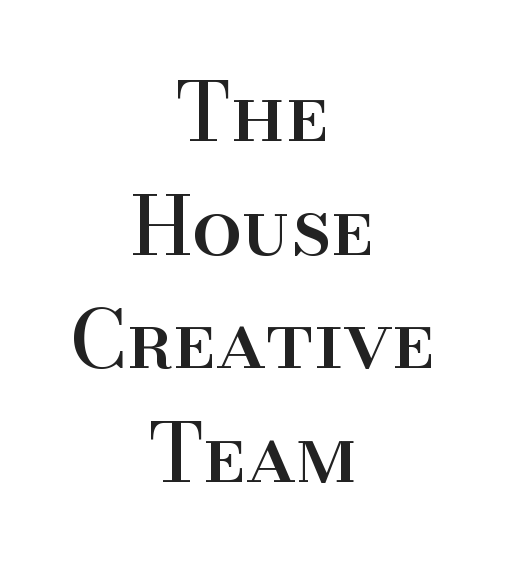
The image shows 80 px serif type, upright; set centered, normal line spacing (1.42x), normal letter spacing, not underlined; high stroke contrast and a small x-height.
